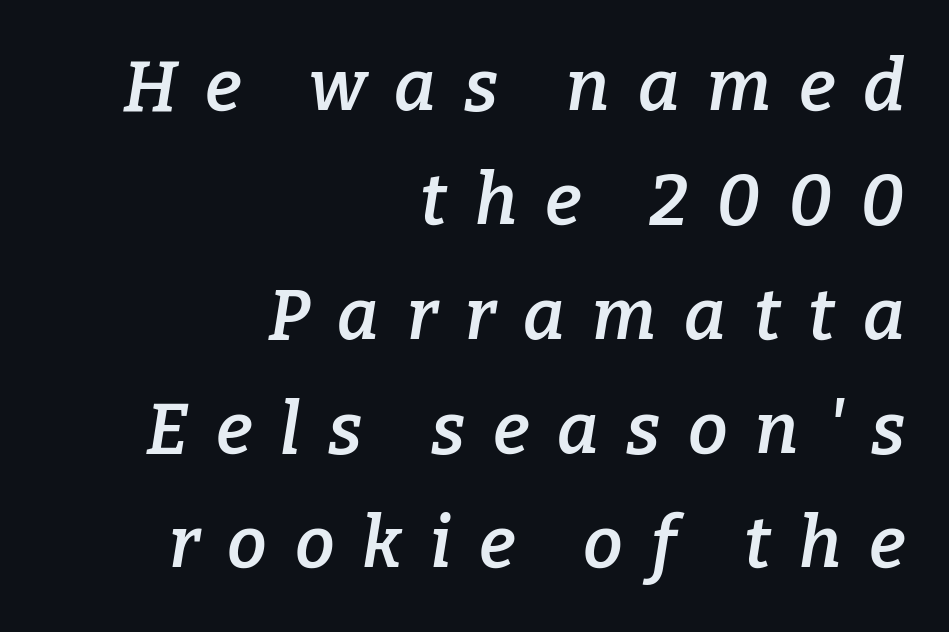
The image shows 71 px semibold serif type, italic (leaning right); set right-aligned, normal line spacing (1.61x), unusually wide letter spacing (+0.39 em), not underlined; low stroke contrast and a medium x-height.
